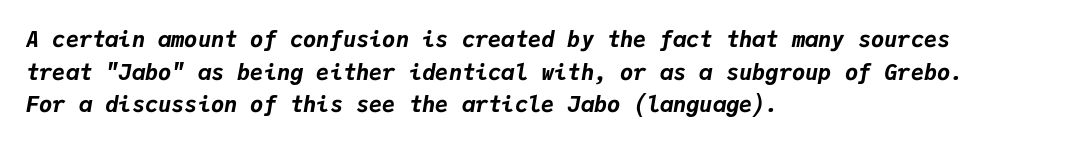
Anything drawn beneath the words? Only blank space. You could call the tracking neutral — neither tight nor loose. Whoever set this chose a conventional vertical rhythm. Designer's note — italics engaged.
